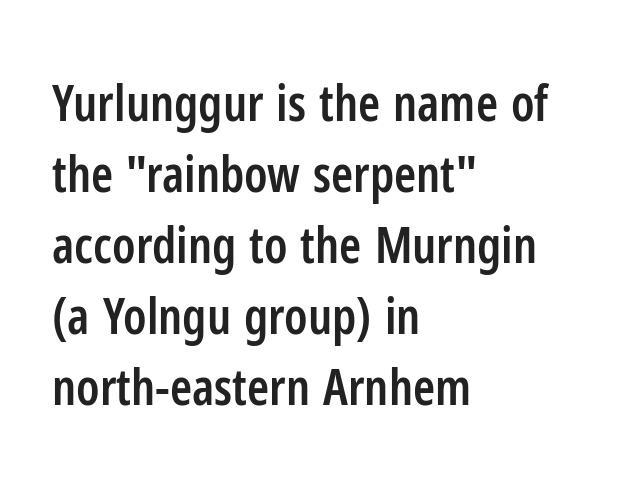
{"serif": "no", "italic": "no", "bold": "semi", "weight": "semibold", "width": "condensed", "stroke_contrast": "low", "x_height": "medium", "monospaced": "no", "underline": "no", "align": "left", "line_spacing": "normal", "line_spacing_ratio": 1.42, "letter_spacing": "normal", "letter_spacing_em": 0.0, "glyph_px": 50}
